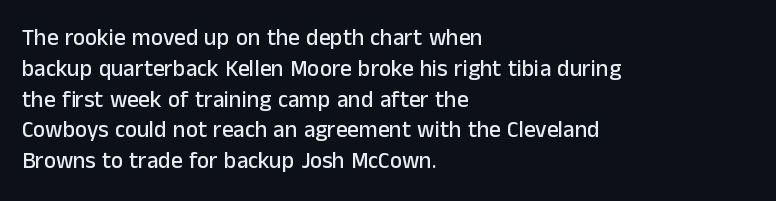
{"italic": "no", "underline": "no", "align": "left", "line_spacing": "normal", "line_spacing_ratio": 1.34, "letter_spacing": "normal", "letter_spacing_em": 0.0, "glyph_px": 23}
